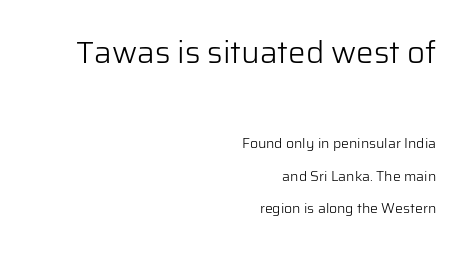
The image shows 31 px light sans-serif type, upright; set right-aligned, loose line spacing (2.35x), normal letter spacing, not underlined; the first (top) block is 2.21x larger; low stroke contrast and a medium x-height.
